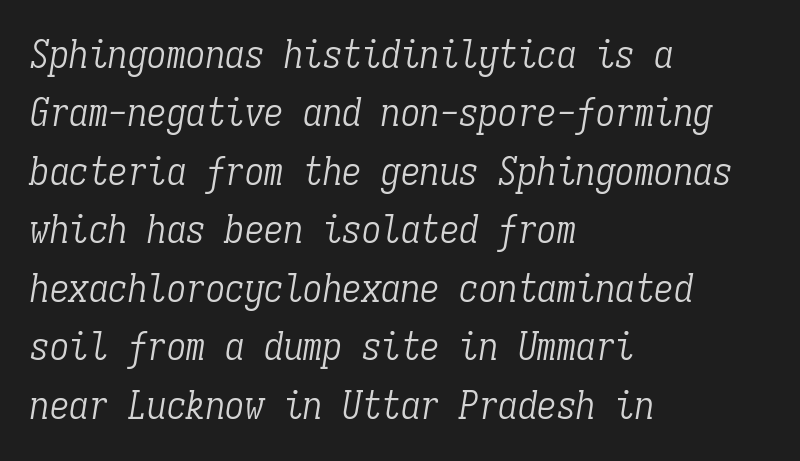
Q: Is the text bold? A: No.
Q: Is the text italic (slanted)? A: Yes, it leans right by about 9 degrees.
Q: Is the typeface a serif or a sans-serif typeface? A: Serif.
Q: Is the text underlined? A: No.
Q: How is the paragraph aligned? A: Left-aligned.
Q: Is the spacing between letters normal or unusually wide? A: Normal.
Q: Is the spacing between lines tight, normal or loose? A: Normal.
Q: Width (condensed, normal, or wide)? A: Condensed.
Q: Stroke contrast? A: Low.
Q: x-height? A: Medium.
Q: Monospaced? A: Yes.
